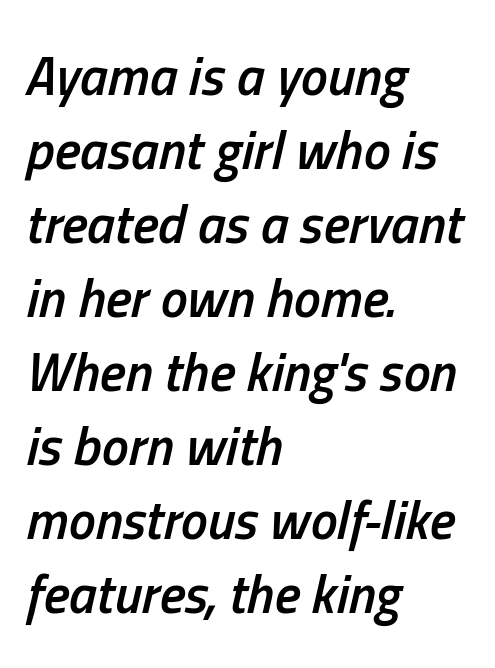
Q: Is the text bold? A: Semi-bold.
Q: Is the text italic (slanted)? A: Yes, it leans right by about 13 degrees.
Q: Is the text underlined? A: No.
Q: How is the paragraph aligned? A: Left-aligned.
Q: Is the spacing between letters normal or unusually wide? A: Normal.
Q: Is the spacing between lines tight, normal or loose? A: Normal.
Q: Width (condensed, normal, or wide)? A: Condensed.
Q: Stroke contrast? A: Low.
Q: x-height? A: Medium.
Q: Monospaced? A: No.
